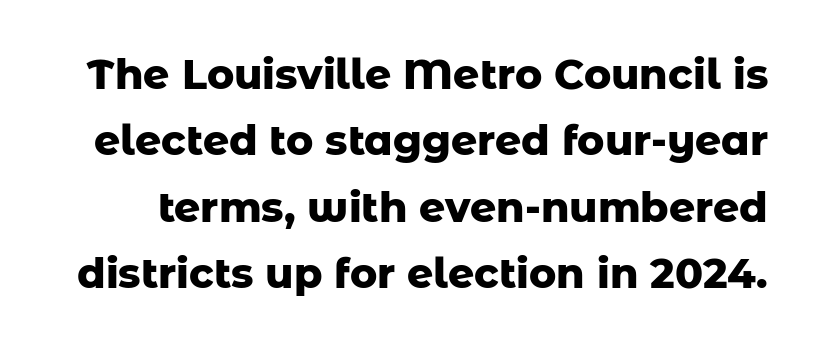
The image shows 41 px heavy sans-serif type, upright; set normal line spacing (1.62x), normal letter spacing, not underlined; low stroke contrast and a medium x-height.
